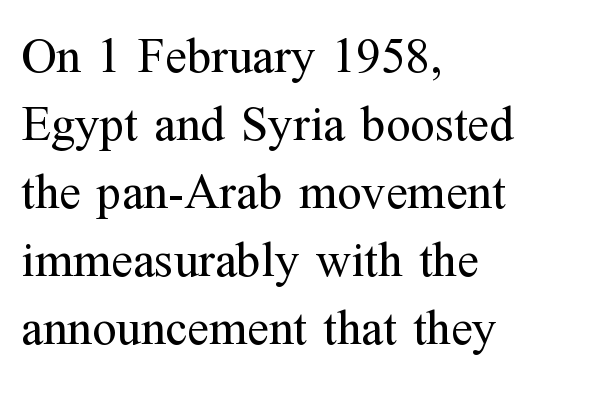
{"serif": "yes", "italic": "no", "bold": "no", "weight": "regular", "width": "normal", "stroke_contrast": "medium", "x_height": "medium", "monospaced": "no", "underline": "no", "align": "left", "line_spacing": "normal", "line_spacing_ratio": 1.36, "letter_spacing": "normal", "letter_spacing_em": 0.0, "glyph_px": 50}
